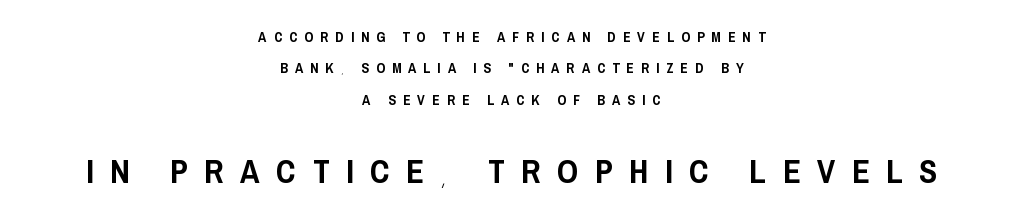
Q: Is the text italic (slanted)? A: No, it is upright.
Q: Is the typeface a serif or a sans-serif typeface? A: Sans-serif.
Q: Is the text underlined? A: No.
Q: How is the paragraph aligned? A: Centered.
Q: Is the spacing between letters normal or unusually wide? A: Unusually wide.
Q: Is the spacing between lines tight, normal or loose? A: Loose.
Q: Which block of text is set in a larger size, the first (top) or the second (bottom)? A: The second (bottom) one.
Q: Width (condensed, normal, or wide)? A: Condensed.
Q: Stroke contrast? A: Low.
Q: x-height? A: Large.
Q: Monospaced? A: No.
